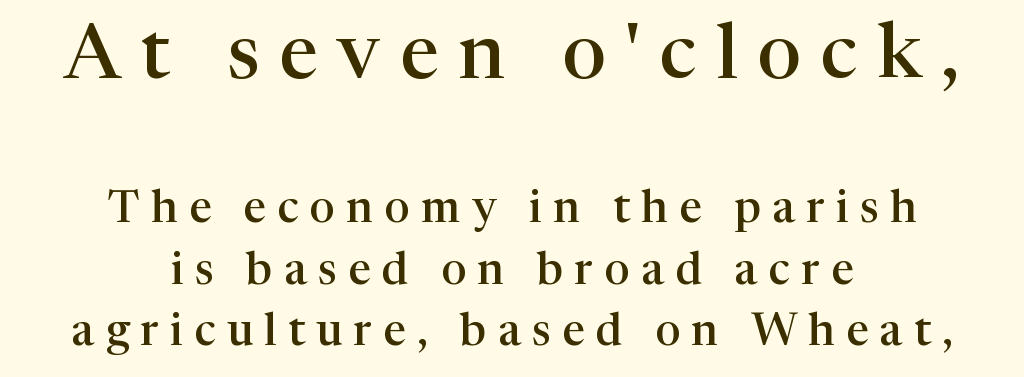
{"serif": "yes", "italic": "no", "bold": "semi", "weight": "semibold", "width": "normal", "stroke_contrast": "high", "x_height": "medium", "monospaced": "no", "underline": "no", "align": "center", "line_spacing": "normal", "line_spacing_ratio": 1.36, "letter_spacing": "wide", "letter_spacing_em": 0.25, "larger_block": "first", "size_ratio": 1.73, "glyph_px": 78}
